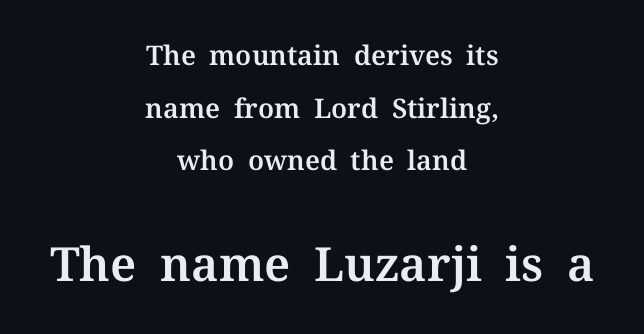
Reading down the block, each line starts at a different indent, mirrored at its end. Default kerning and tracking; the words read as compact shapes. I'd call this a serif setting — the letters wear small feet. Think of a printed novel: that variable character pitch is what you see here. Descender tails drop into unmarked territory.
